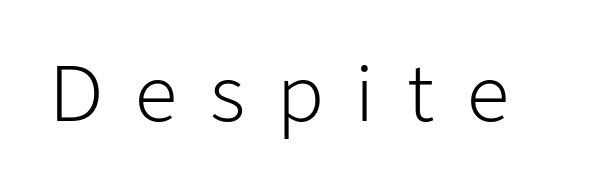
The image shows 76 px light sans-serif type, upright; set unusually wide letter spacing (+0.39 em), not underlined; low stroke contrast and a medium x-height.
